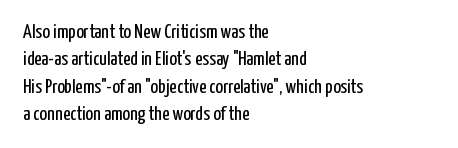
The image shows 20 px text type, upright; set left-aligned, normal line spacing (1.37x), normal letter spacing, not underlined.
